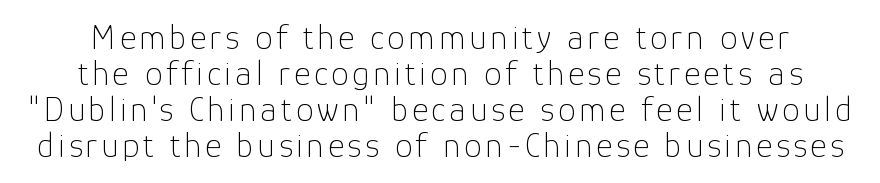
A light-to-regular cut is what we see here. Tightly led — the rows are bunched. This rendering employs a face without finishing strokes, i.e., a sans-serif. Think of a printed novel: that variable character pitch is what you see here.
